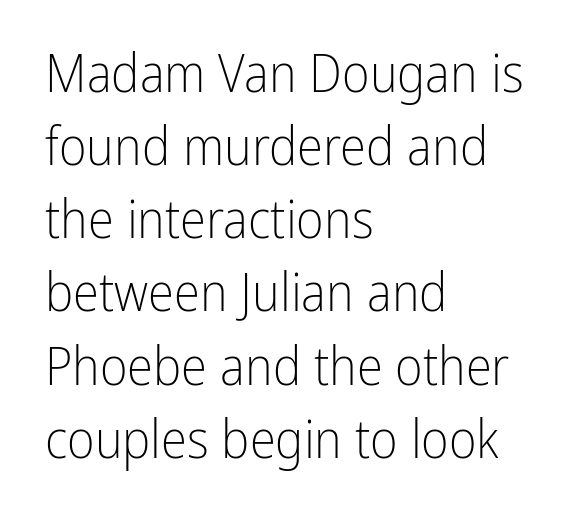
The image shows 53 px light, condensed sans-serif type, upright; set left-aligned, normal line spacing (1.38x), normal letter spacing, not underlined; low stroke contrast and a medium x-height.
